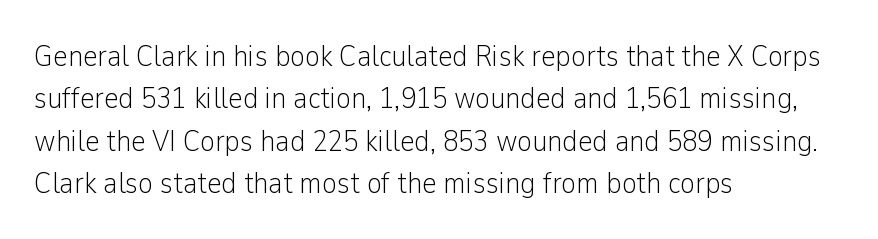
Q: Is the text bold? A: No.
Q: Is the text italic (slanted)? A: No, it is upright.
Q: Is the typeface a serif or a sans-serif typeface? A: Sans-serif.
Q: Is the text underlined? A: No.
Q: How is the paragraph aligned? A: Left-aligned.
Q: Is the spacing between letters normal or unusually wide? A: Normal.
Q: Is the spacing between lines tight, normal or loose? A: Normal.
Q: Width (condensed, normal, or wide)? A: Condensed.
Q: Stroke contrast? A: Low.
Q: x-height? A: Medium.
Q: Monospaced? A: No.
